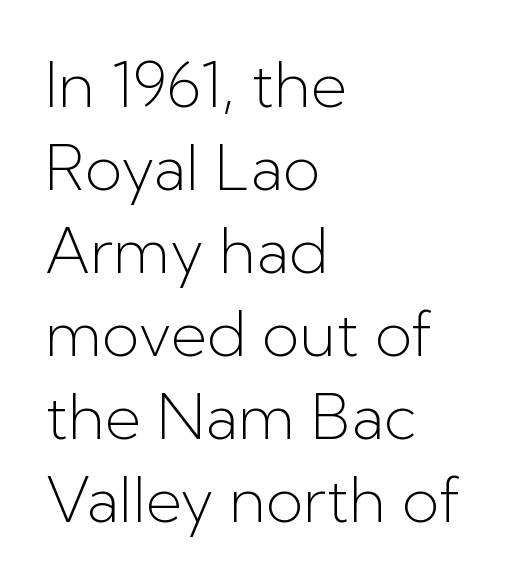
Quick note: not italic, upright. Any mark beneath the type? The region is blank. Stem width sits at or under what a default text font uses. You could not count columns in this text — the font is proportionally spaced. The compositor pushed each line to the left boundary.
